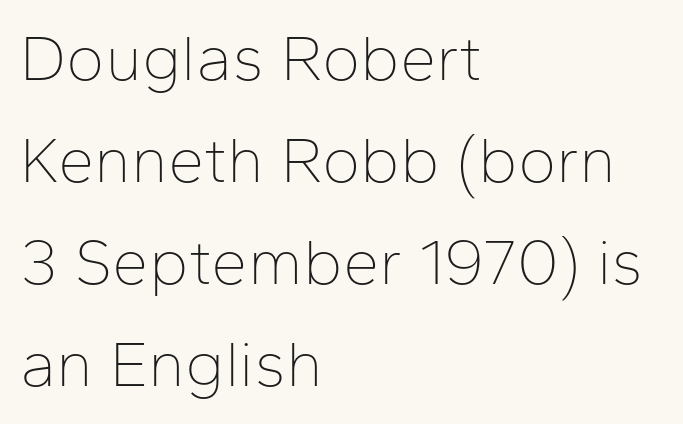
{"serif": "no", "italic": "no", "bold": "no", "weight": "thin", "width": "normal", "stroke_contrast": "low", "x_height": "medium", "monospaced": "no", "underline": "no", "align": "left", "line_spacing": "normal", "line_spacing_ratio": 1.57, "letter_spacing": "normal", "letter_spacing_em": 0.0, "glyph_px": 65}
